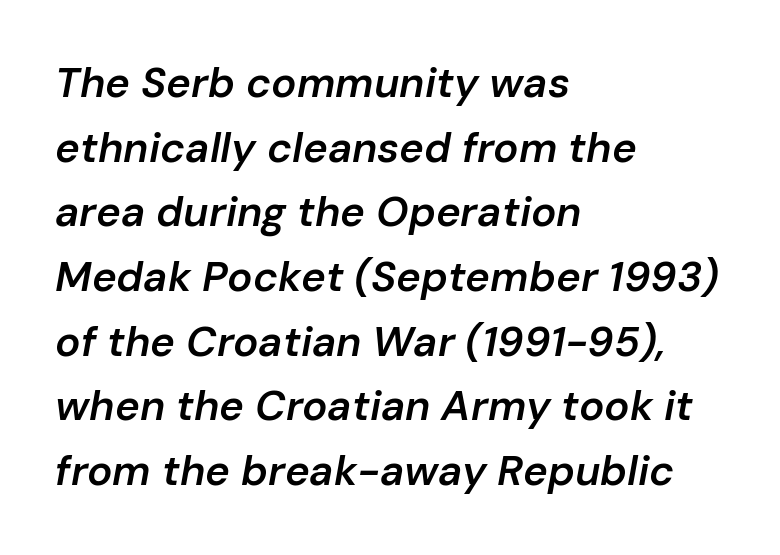
The image shows 42 px semibold type, italic (leaning right); set left-aligned, normal line spacing (1.54x), normal letter spacing, not underlined; low stroke contrast and a medium x-height.
